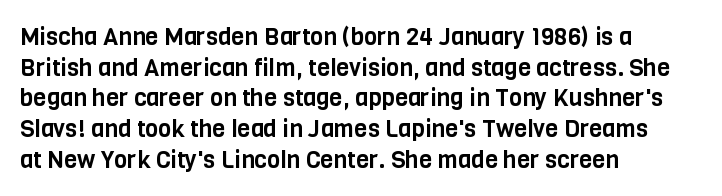
The image shows 24 px text type, upright; set left-aligned, normal line spacing (1.28x), normal letter spacing, not underlined.
